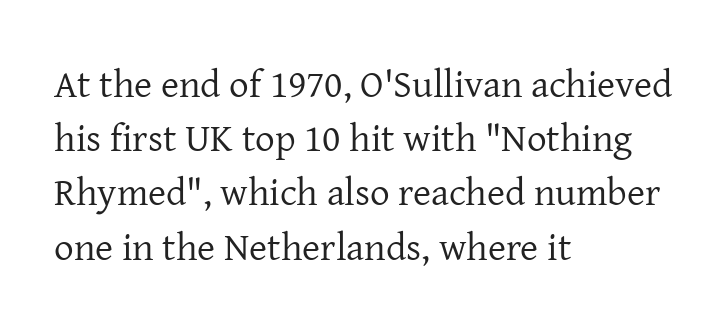
Q: Is the text bold? A: No.
Q: Is the text italic (slanted)? A: No, it is upright.
Q: Is the typeface a serif or a sans-serif typeface? A: Serif.
Q: Is the text underlined? A: No.
Q: How is the paragraph aligned? A: Left-aligned.
Q: Is the spacing between letters normal or unusually wide? A: Normal.
Q: Is the spacing between lines tight, normal or loose? A: Normal.
Q: Width (condensed, normal, or wide)? A: Normal.
Q: Stroke contrast? A: Low.
Q: x-height? A: Medium.
Q: Monospaced? A: No.
